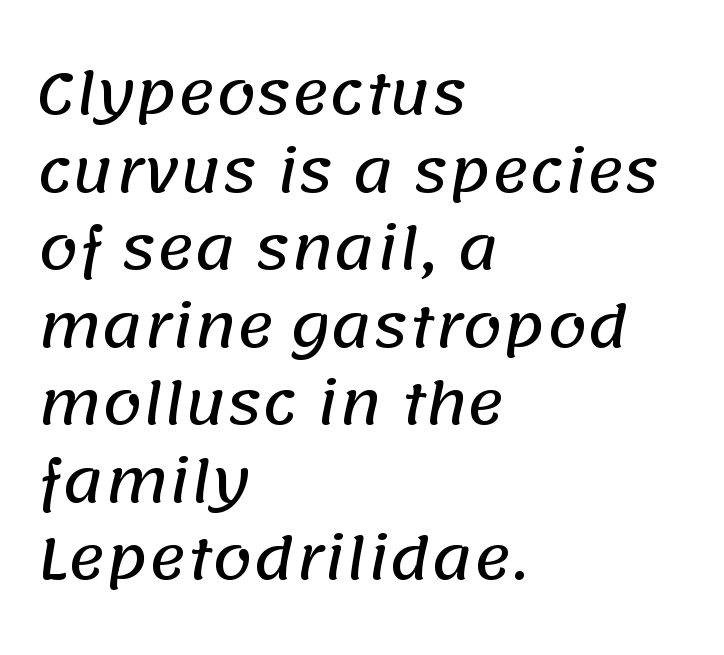
The image shows 57 px sans-serif type; set left-aligned, normal line spacing (1.36x), normal letter spacing, not underlined; low stroke contrast and a large x-height.
